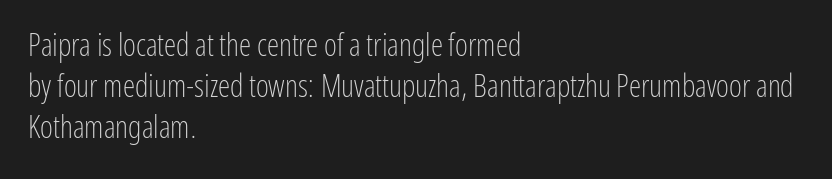
The image shows 31 px light, condensed sans-serif type, upright; set left-aligned, normal line spacing (1.32x), normal letter spacing, not underlined; low stroke contrast and a medium x-height.
